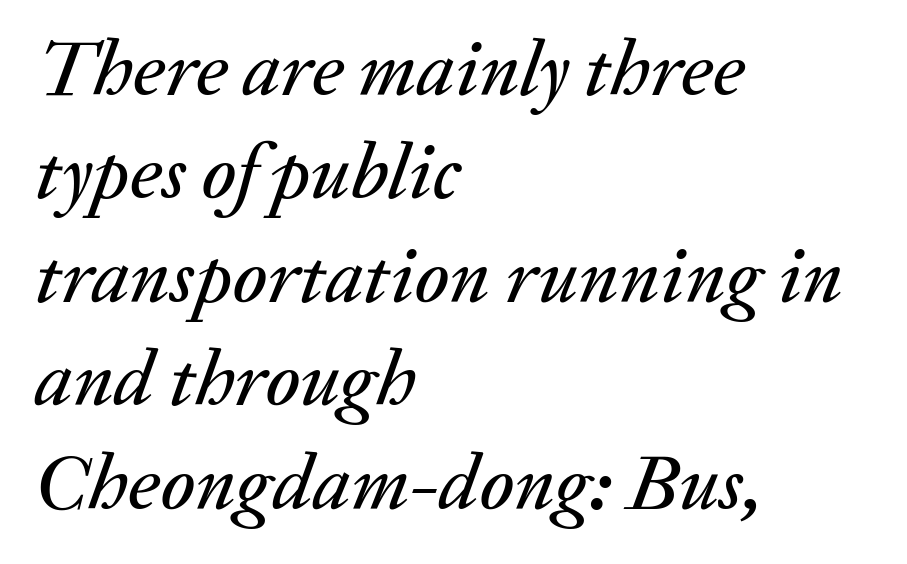
Each new line begins a customary step beneath the previous one. Type without underlining. The specimen reads as italic at a glance. In terms of letterspacing, this is plain default setting. Does the copy run flush right? No — it runs flush left.
